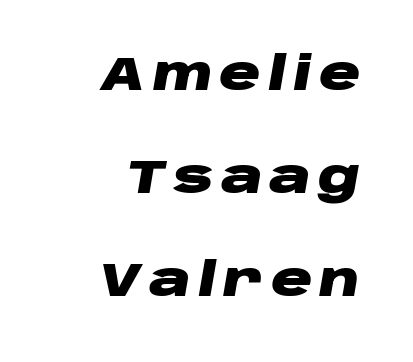
The image shows 46 px heavy, wide type, italic (leaning right); set right-aligned, loose line spacing (2.24x), not underlined; low stroke contrast and a large x-height.
